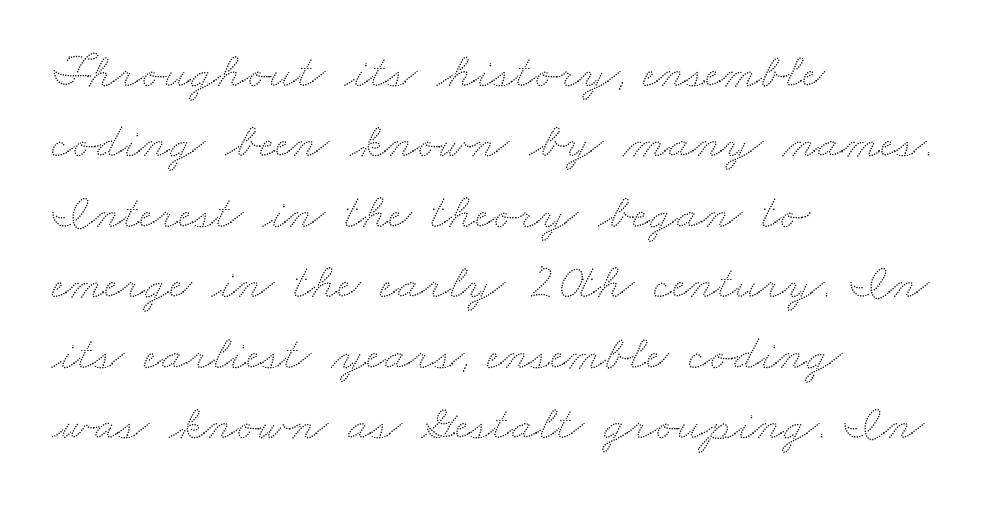
Q: Is the text underlined? A: No.
Q: How is the paragraph aligned? A: Left-aligned.
Q: Is the spacing between letters normal or unusually wide? A: Normal.
Q: Is the spacing between lines tight, normal or loose? A: Normal.
Q: Width (condensed, normal, or wide)? A: Wide.
Q: Stroke contrast? A: Low.
Q: x-height? A: Small.
Q: Monospaced? A: No.
